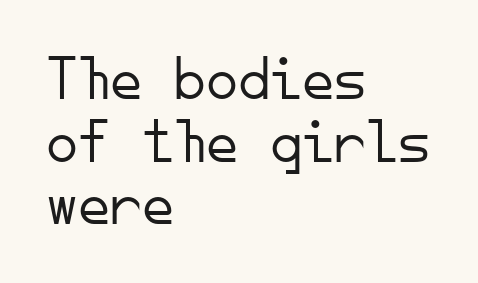
Q: Is the text bold? A: No.
Q: Is the text italic (slanted)? A: No, it is upright.
Q: Is the typeface a serif or a sans-serif typeface? A: Sans-serif.
Q: Is the text underlined? A: No.
Q: How is the paragraph aligned? A: Left-aligned.
Q: Is the spacing between letters normal or unusually wide? A: Normal.
Q: Is the spacing between lines tight, normal or loose? A: Tight.
Q: Width (condensed, normal, or wide)? A: Normal.
Q: Stroke contrast? A: Low.
Q: x-height? A: Small.
Q: Monospaced? A: Yes.
